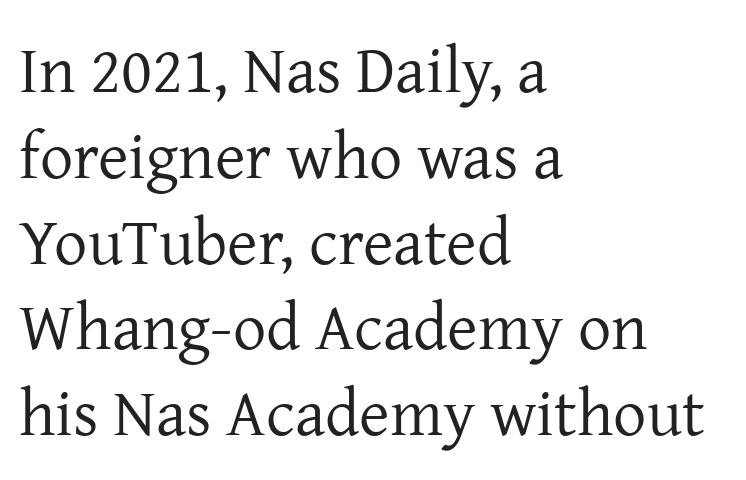
In terms of letterspacing, this is plain default setting. This rendering features lettering with no underline. Stroke mass is kept to a normal reading level or below. In terms of letterform style, serifs are clearly present. These lines were composed using upright roman letters. All the whitespace from short lines collects on the right.
